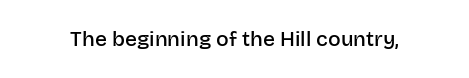
{"italic": "no", "bold": "semi", "underline": "no", "letter_spacing": "normal", "letter_spacing_em": 0.0, "glyph_px": 21}
